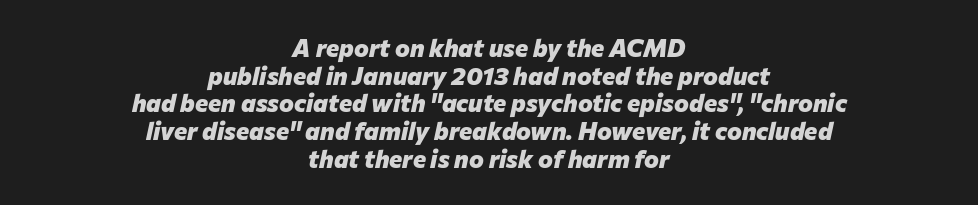
The axis of the letterforms is tilted away from vertical. Descender tails drop into unmarked territory. Emphasis by weight is at full strength: bold. The rendering positions every line midway between the sides. The tracking reads as untouched default to a designer's eye.
